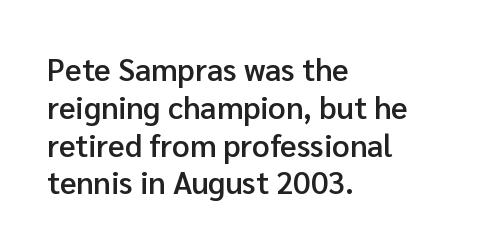
The image shows 31 px semibold sans-serif type, upright; set left-aligned, line spacing 1.22x, normal letter spacing, not underlined; low stroke contrast and a medium x-height.
